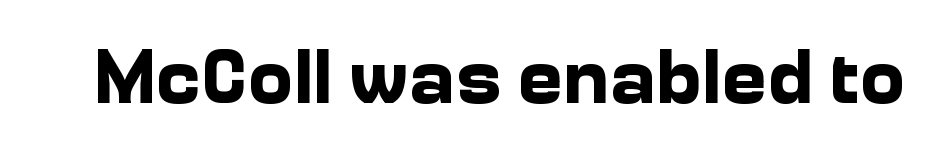
{"serif": "no", "italic": "no", "bold": "yes", "weight": "bold", "width": "normal", "stroke_contrast": "low", "x_height": "medium", "monospaced": "no", "underline": "no", "letter_spacing": "normal", "letter_spacing_em": 0.0, "glyph_px": 77}
